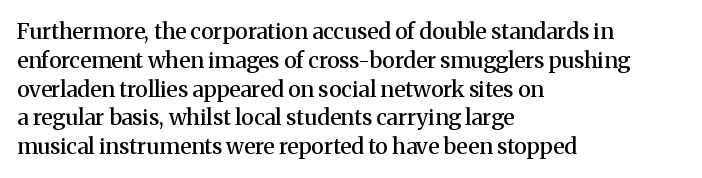
Left-aligned paragraph, ragged on the right. This sample uses plain, unmodified letter spacing. The lettering holds an erect, upright posture throughout. Underlining? Definitely not there. Students, this is semibold: more ink than regular, less than bold.
